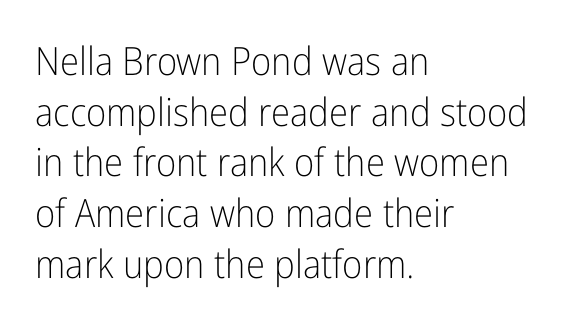
The image shows 39 px light, condensed sans-serif type, upright; set left-aligned, normal line spacing (1.3x), normal letter spacing, not underlined; low stroke contrast and a medium x-height.
